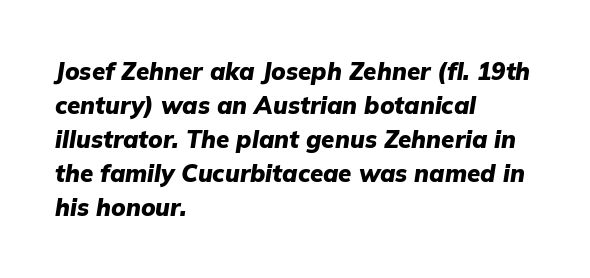
{"italic": "yes", "lean": "right", "slant_degrees": 9, "bold": "yes", "underline": "no", "align": "left", "line_spacing": "normal", "line_spacing_ratio": 1.42, "letter_spacing": "normal", "letter_spacing_em": 0.0, "glyph_px": 24}
